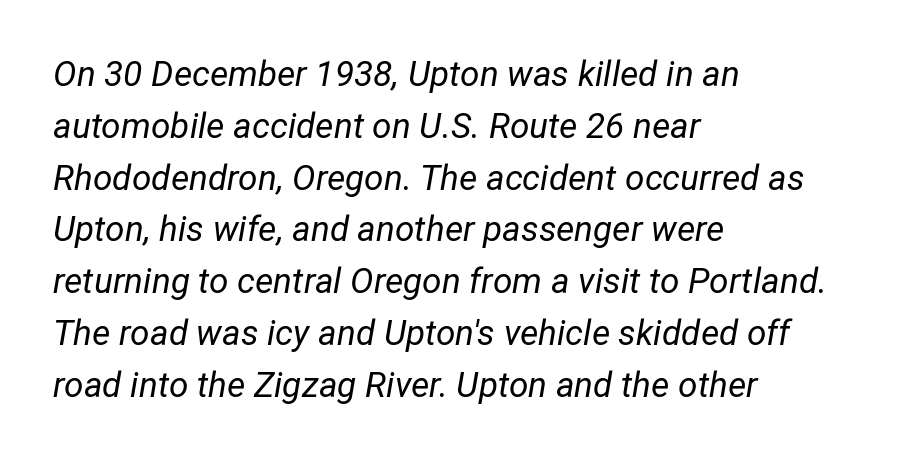
The image shows 35 px regular-weight type, italic (leaning right); set left-aligned, normal line spacing (1.48x), normal letter spacing, not underlined; low stroke contrast and a medium x-height.
